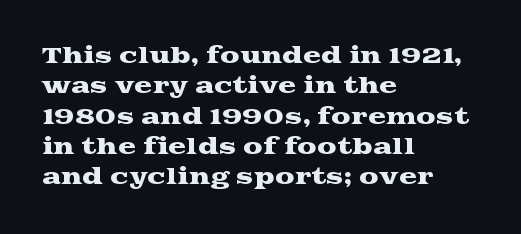
The image shows 22 px text type, upright; set left-aligned, normal line spacing (1.38x), normal letter spacing, not underlined.
